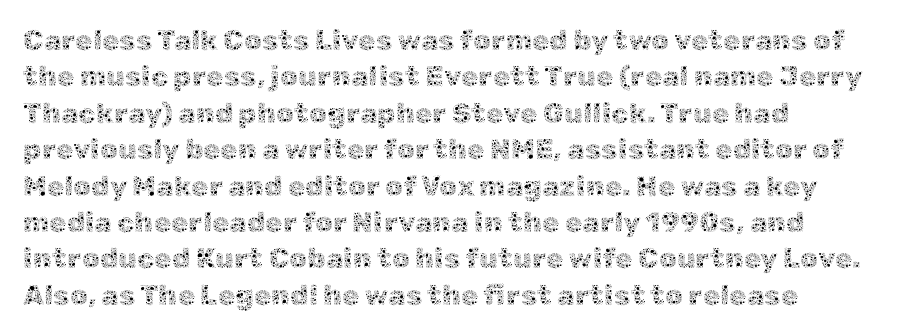
The image shows 28 px thin type, upright; set left-aligned, normal line spacing (1.3x), normal letter spacing, not underlined; a medium x-height.
